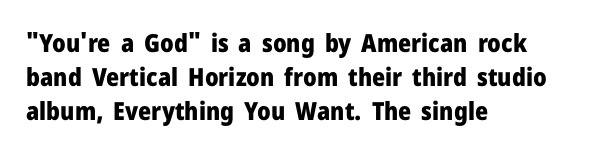
Just letters on the line, the space beneath them empty. No italicization has been applied; the sample stays upright. The rows are spaced the way most documents space them. The glyphs have the mass of a bold cut. Look at the tracking — it's just the regular setting, nothing added. Each line starts at the same left margin while the right side varies.
